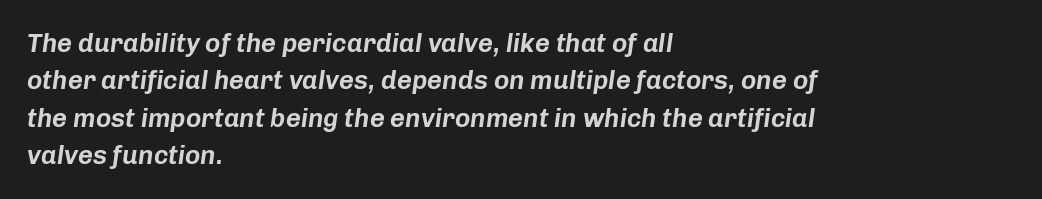
{"italic": "yes", "lean": "right", "slant_degrees": 8, "underline": "no", "align": "left", "line_spacing": "normal", "line_spacing_ratio": 1.44, "letter_spacing": "normal", "letter_spacing_em": 0.0, "glyph_px": 26}
